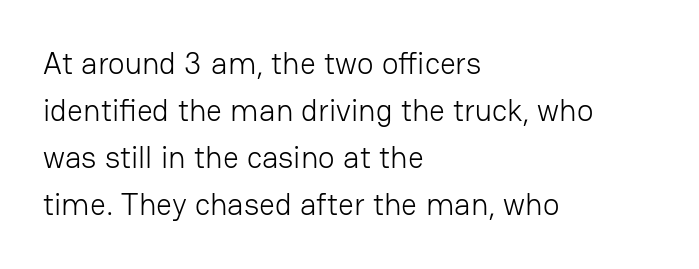
A typesetter would call this leading conventional body-copy spacing. A bare baseline throughout the passage. A quiet, ordinary-to-light weight characterises the typeface. Ascenders rise straight up at ninety degrees. Stroke terminals: plain, sans-serif.
